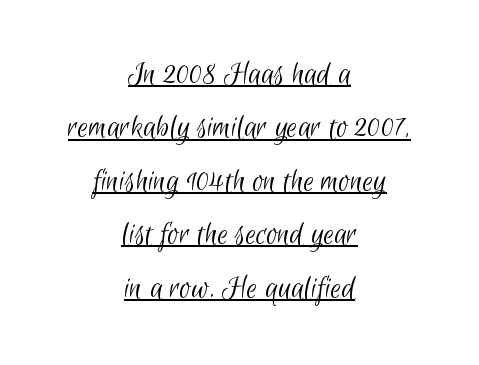
{"serif": "no", "bold": "no", "weight": "light", "width": "condensed", "stroke_contrast": "low", "x_height": "small", "monospaced": "no", "underline": "yes", "align": "center", "line_spacing": "normal", "line_spacing_ratio": 1.57, "letter_spacing": "normal", "letter_spacing_em": 0.0, "glyph_px": 34}
